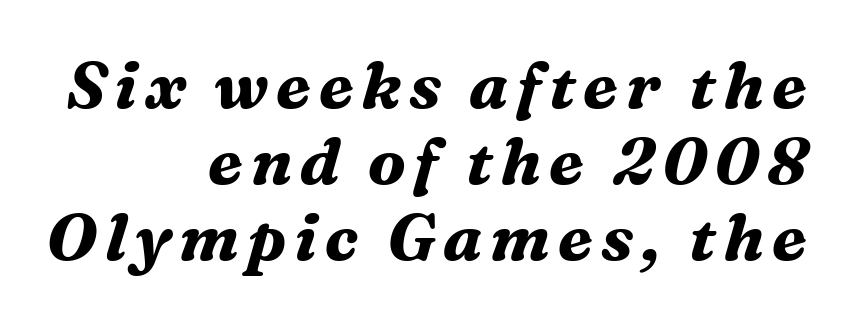
Q: Is the text bold? A: Yes.
Q: Is the text italic (slanted)? A: Yes, it leans right by about 16 degrees.
Q: Is the typeface a serif or a sans-serif typeface? A: Serif.
Q: Is the text underlined? A: No.
Q: How is the paragraph aligned? A: Right-aligned.
Q: Width (condensed, normal, or wide)? A: Normal.
Q: Stroke contrast? A: Medium.
Q: x-height? A: Medium.
Q: Monospaced? A: No.
